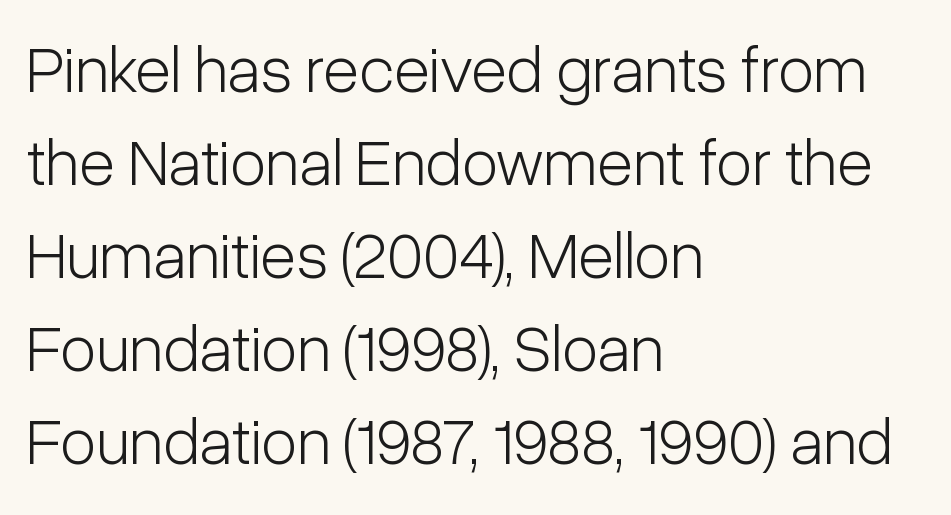
Q: Is the text bold? A: No.
Q: Is the text italic (slanted)? A: No, it is upright.
Q: Is the typeface a serif or a sans-serif typeface? A: Sans-serif.
Q: Is the text underlined? A: No.
Q: How is the paragraph aligned? A: Left-aligned.
Q: Is the spacing between letters normal or unusually wide? A: Normal.
Q: Is the spacing between lines tight, normal or loose? A: Normal.
Q: Width (condensed, normal, or wide)? A: Condensed.
Q: Stroke contrast? A: Low.
Q: x-height? A: Medium.
Q: Monospaced? A: No.
